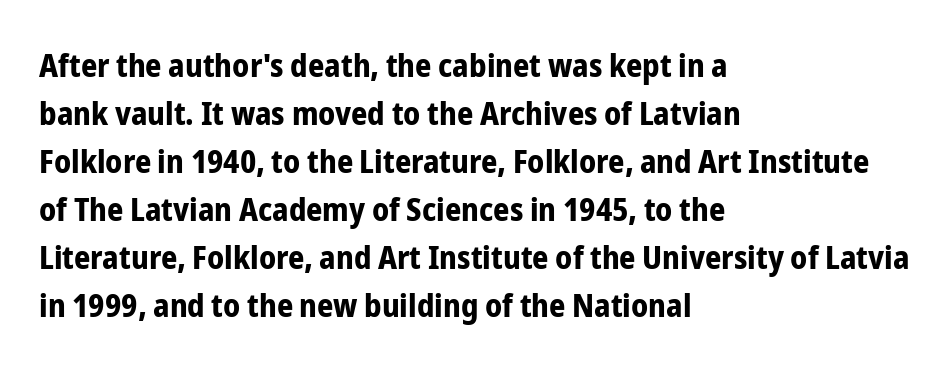
The image shows 32 px bold, condensed sans-serif type, upright; set left-aligned, normal line spacing (1.5x), normal letter spacing, not underlined; low stroke contrast and a medium x-height.
